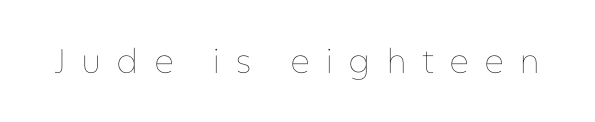
Compared with typical body copy, the letter spacing here is much looser. Ink coverage per letter is moderate at most. The axis of the letterforms is exactly vertical. Letters rest on an invisible, unmarked baseline. Looks like regular typesetting: each glyph gets only the width it needs.
